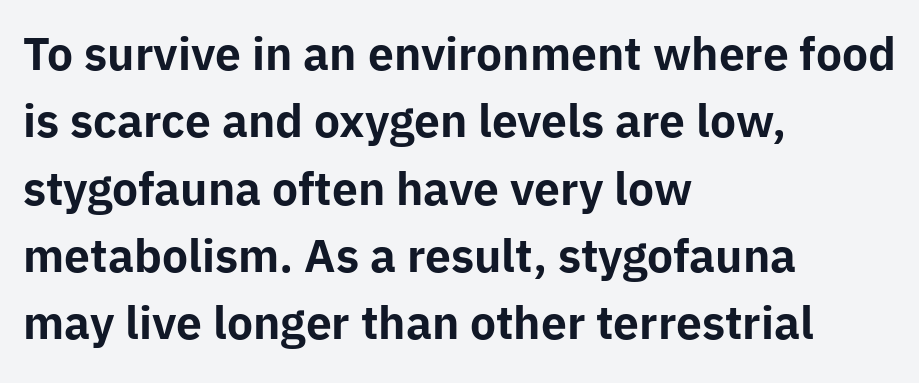
The image shows 44 px bold sans-serif type, upright; set left-aligned, normal line spacing (1.53x), normal letter spacing, not underlined; low stroke contrast and a medium x-height.
